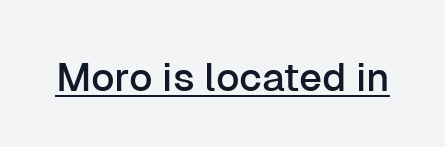
The glyphs are accompanied by a horizontal stroke just below them. When letters stand straight like this, we call the style roman or upright. A typesetter would call this proportional, since set widths differ per character. A typesetter would call this zero additional tracking.
